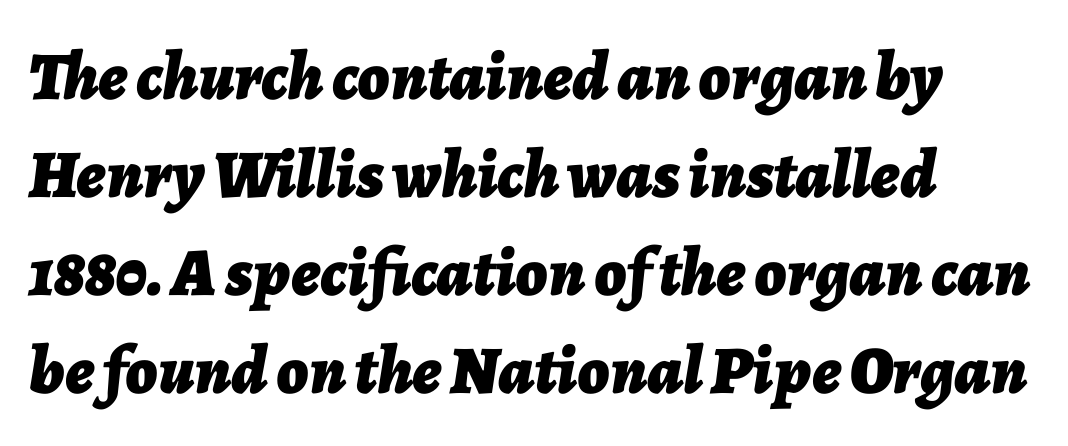
{"italic": "yes", "lean": "right", "slant_degrees": 7, "bold": "yes", "weight": "bold", "width": "normal", "stroke_contrast": "low", "x_height": "medium", "monospaced": "no", "underline": "no", "align": "left", "line_spacing": "normal", "line_spacing_ratio": 1.44, "letter_spacing": "normal", "letter_spacing_em": 0.0, "glyph_px": 68}
